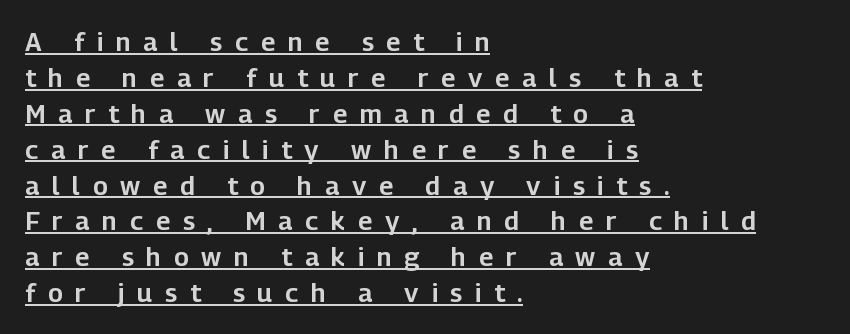
The image shows 26 px text type, upright; set left-aligned, normal line spacing (1.38x), unusually wide letter spacing (+0.49 em), underlined.
